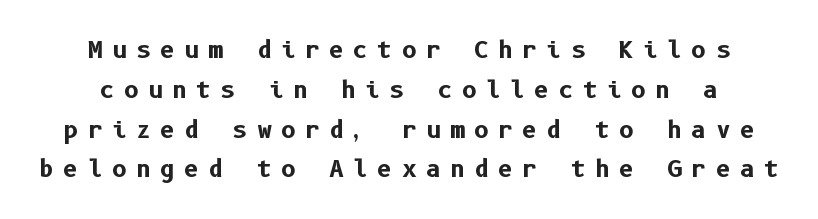
{"italic": "no", "bold": "yes", "underline": "no", "line_spacing_ratio": 1.73, "letter_spacing": "wide", "letter_spacing_em": 0.4, "glyph_px": 23}
